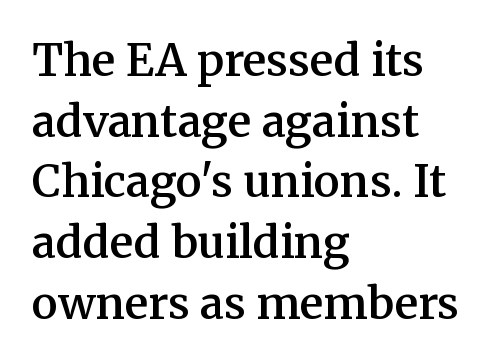
A typesetter would label this face a serif. This sample has the flowing, uneven cadence of proportional lettering. Observe the ordinary spacing: letters are neighbours, not strangers. Quick note: underline off.
